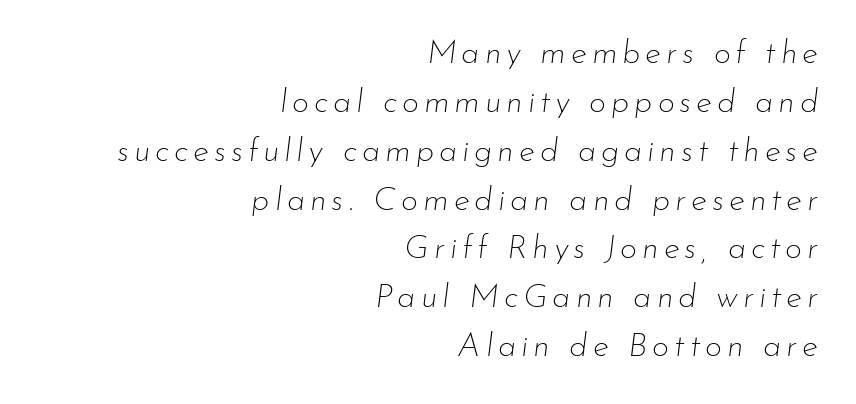
The image shows 33 px thin type, italic (leaning right); set right-aligned, normal line spacing (1.48x), not underlined; low stroke contrast and a small x-height.
